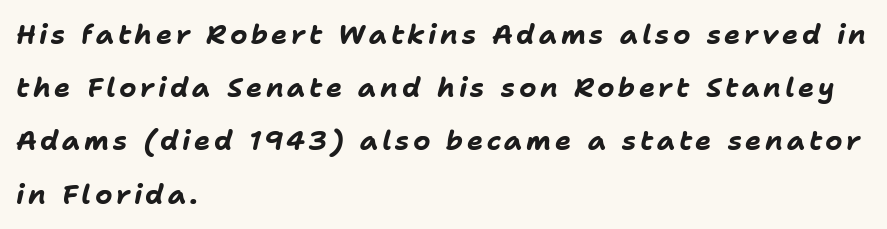
One glance says open: line gaps are wider than usual. No word sits above an underline. The axis of the letterforms is tilted away from vertical. Summary of weight: heavy, a full bold. Reading down the block, your eye returns to a fixed left position each line.
